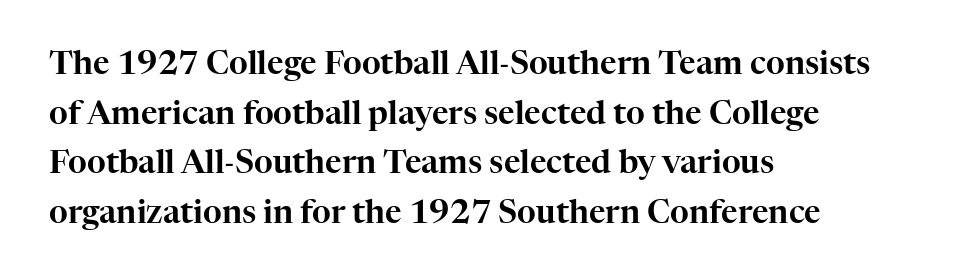
Unlike a clean sans, this face finishes its strokes with serifs. The letters stand upright; this is a roman face. The face used here is proportionally spaced, like ordinary book or web type. The glyphs are unaccompanied by any horizontal stroke below them.
